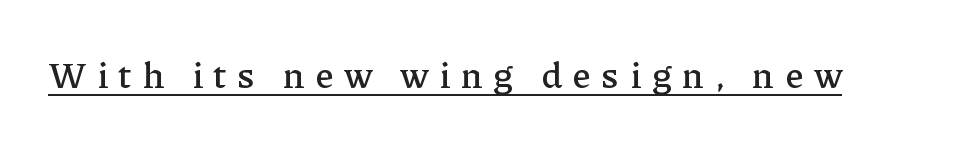
Q: Is the text italic (slanted)? A: No, it is upright.
Q: Is the typeface a serif or a sans-serif typeface? A: Serif.
Q: Is the text underlined? A: Yes.
Q: Is the spacing between letters normal or unusually wide? A: Unusually wide.
Q: Width (condensed, normal, or wide)? A: Normal.
Q: Stroke contrast? A: Low.
Q: x-height? A: Medium.
Q: Monospaced? A: No.
